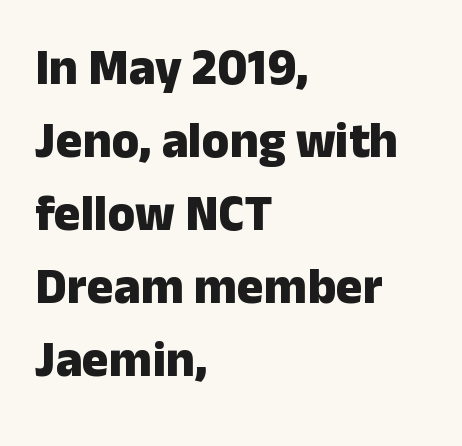
The image shows 50 px heavy sans-serif type, upright; set left-aligned, normal line spacing (1.46x), normal letter spacing, not underlined; low stroke contrast and a medium x-height.
